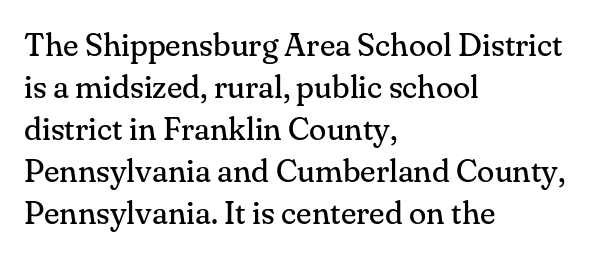
Ascenders rise straight up at ninety degrees. Tracking value appears to be zero — textbook default spacing. This is serif lettering, the kind often seen in printed books. Each row of text sits above clean, open space. Whoever set this chose a conventional vertical rhythm.
